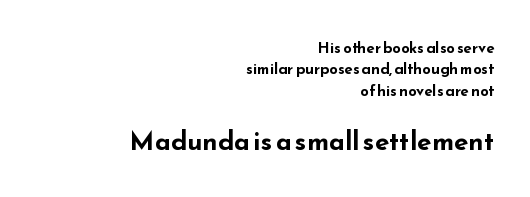
The image shows 26 px bold type, upright; set right-aligned, normal line spacing (1.42x), normal letter spacing, not underlined; the second (bottom) block is 1.73x larger.
